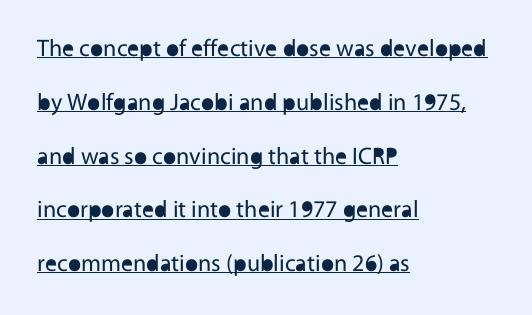
In terms of leading, this rendering errs on the spacious side. Heft: none added — not bold. The gaps between neighbouring characters are ordinary and unremarkable. Every row of glyphs begins at an identical x-position on the left.
